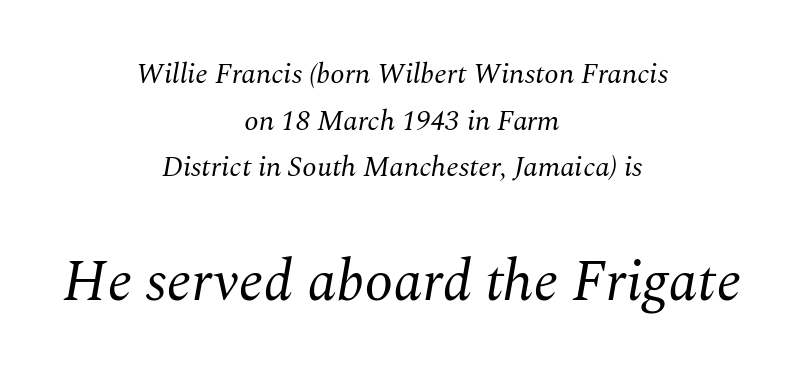
{"serif": "yes", "italic": "yes", "lean": "right", "slant_degrees": 10, "bold": "no", "weight": "regular", "width": "normal", "stroke_contrast": "medium", "x_height": "medium", "monospaced": "no", "underline": "no", "align": "center", "line_spacing": "normal", "line_spacing_ratio": 1.61, "letter_spacing": "normal", "letter_spacing_em": 0.0, "larger_block": "second", "size_ratio": 2.0, "glyph_px": 58}
